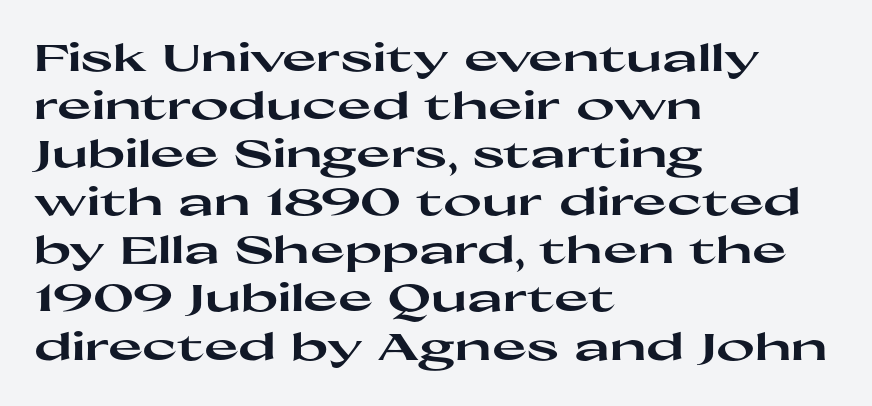
Between one letter and the next there's only the usual sliver of space. Typographic density is high because the face is bold. This sample is left-justified, so line endings fall wherever the words run out. Decoration check: the copy has no underline. Reading down the column, the eye jumps a familiar distance to each next line. The passage shown is typeset with a sans-serif family.
